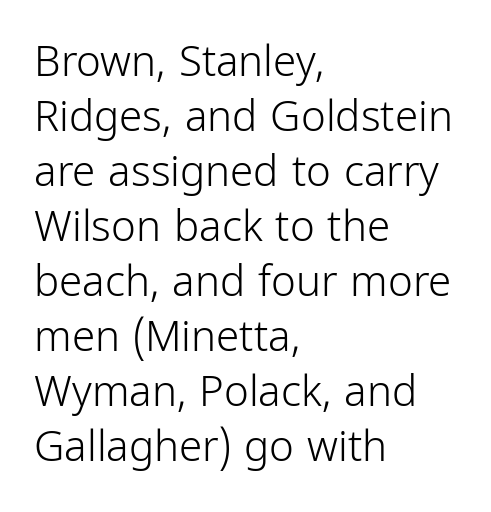
Bold? No — there's no thickening of the strokes. Check under the words: just untouched page. Summary of vertical rhythm: regular, with standard interline spacing. The letters sit at their default tracking, neither squeezed nor spread.
